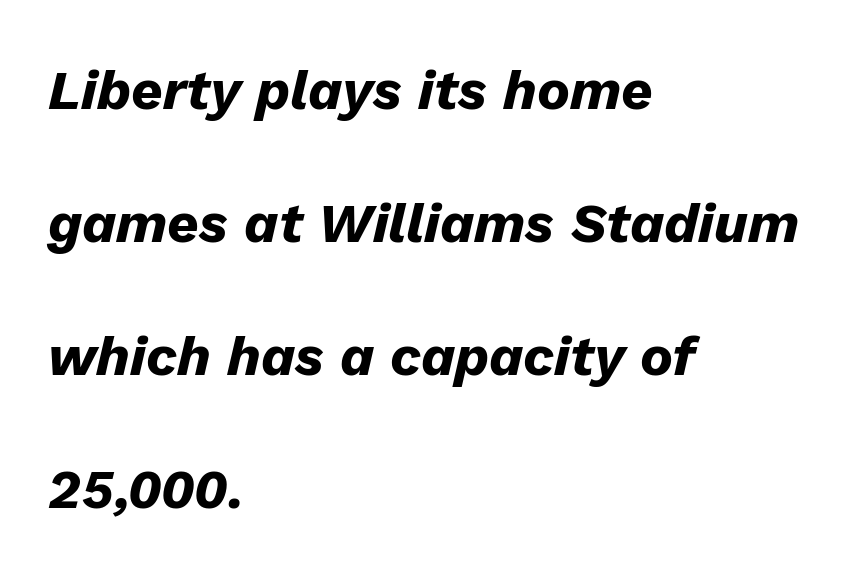
The image shows 55 px heavy type, italic (leaning right); set left-aligned, loose line spacing (2.42x), normal letter spacing, not underlined; low stroke contrast and a medium x-height.
